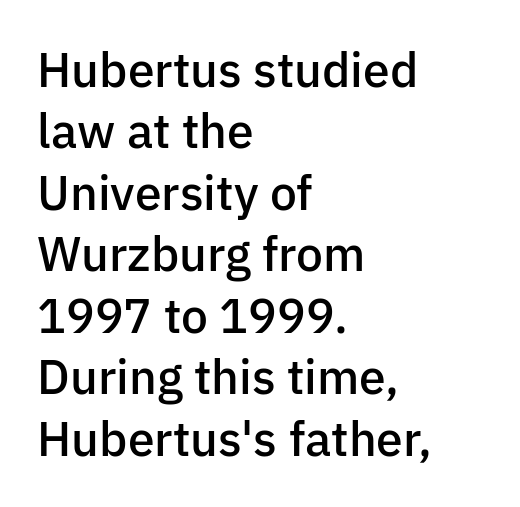
{"serif": "no", "italic": "no", "bold": "semi", "weight": "semibold", "width": "normal", "stroke_contrast": "low", "x_height": "medium", "monospaced": "no", "underline": "no", "align": "left", "line_spacing": "normal", "line_spacing_ratio": 1.28, "letter_spacing": "normal", "letter_spacing_em": 0.0, "glyph_px": 48}
